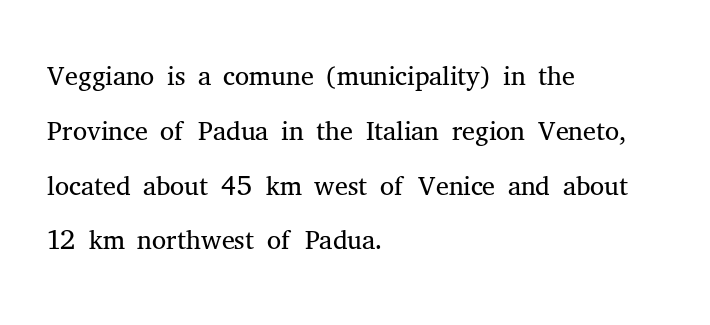
How would I describe the line gaps? Plain and ordinary. Style check: upright. The glyphs are unaccompanied by any horizontal stroke below them. The passage shown is typeset with a serif family. The horizontal fit of the characters is conventional and even. On a weight scale, this lands at 450 or below.
